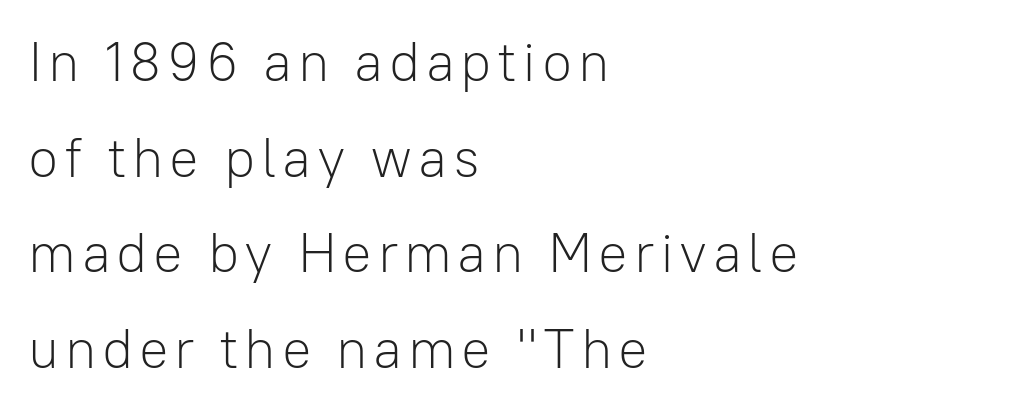
Q: Is the text bold? A: No.
Q: Is the text italic (slanted)? A: No, it is upright.
Q: Is the typeface a serif or a sans-serif typeface? A: Sans-serif.
Q: Is the text underlined? A: No.
Q: How is the paragraph aligned? A: Left-aligned.
Q: Width (condensed, normal, or wide)? A: Normal.
Q: Stroke contrast? A: Low.
Q: x-height? A: Medium.
Q: Monospaced? A: No.
